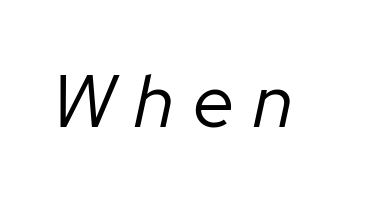
The image shows 74 px regular-weight type, italic (leaning right); set unusually wide letter spacing (+0.26 em), not underlined; low stroke contrast and a medium x-height.
